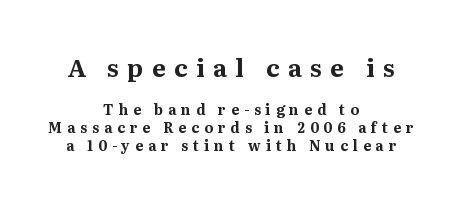
{"italic": "no", "bold": "yes", "underline": "no", "align": "center", "line_spacing": "normal", "line_spacing_ratio": 1.28, "letter_spacing": "wide", "letter_spacing_em": 0.36, "larger_block": "first", "size_ratio": 1.71, "glyph_px": 24}
